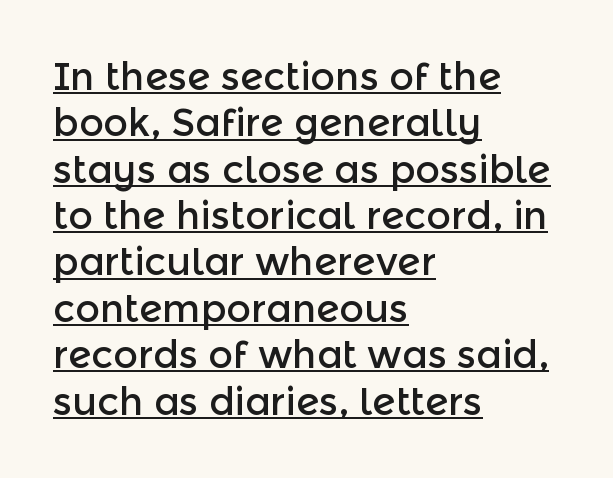
Q: Is the text italic (slanted)? A: No, it is upright.
Q: Is the typeface a serif or a sans-serif typeface? A: Sans-serif.
Q: Is the text underlined? A: Yes.
Q: How is the paragraph aligned? A: Left-aligned.
Q: Is the spacing between letters normal or unusually wide? A: Normal.
Q: Width (condensed, normal, or wide)? A: Normal.
Q: x-height? A: Medium.
Q: Monospaced? A: No.
